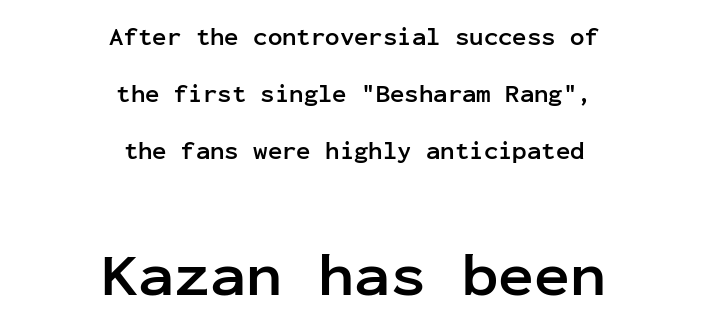
The image shows 60 px semibold sans-serif type, upright, monospaced; set centered, loose line spacing (2.37x), normal letter spacing, not underlined; the second (bottom) block is 2.5x larger; low stroke contrast and a medium x-height.
